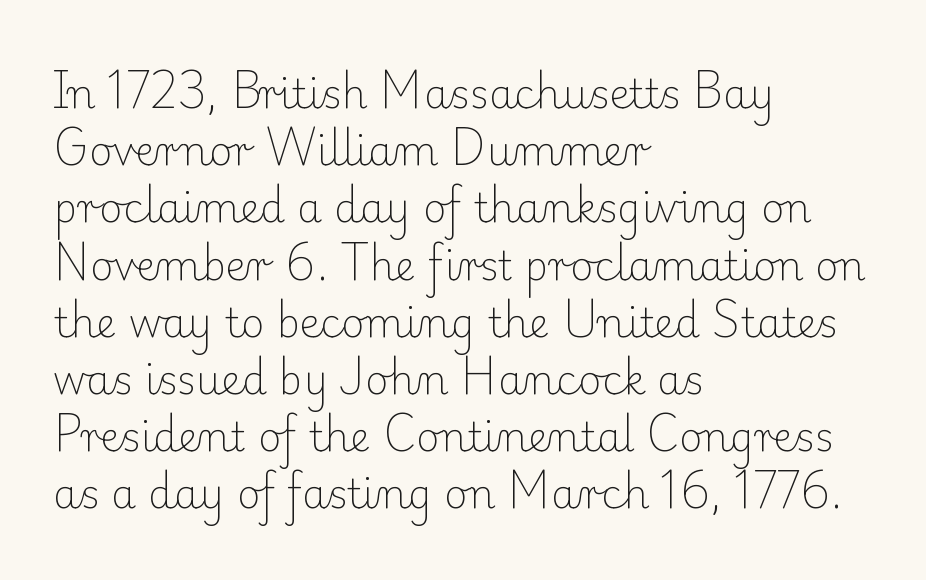
The image shows 40 px light serif type, upright; set left-aligned, normal line spacing (1.43x), normal letter spacing, not underlined; low stroke contrast and a small x-height.
